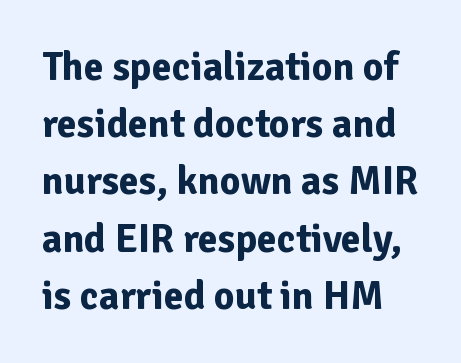
Q: Is the text bold? A: Yes.
Q: Is the text italic (slanted)? A: No, it is upright.
Q: Is the typeface a serif or a sans-serif typeface? A: Sans-serif.
Q: Is the text underlined? A: No.
Q: Is the spacing between letters normal or unusually wide? A: Normal.
Q: Is the spacing between lines tight, normal or loose? A: Normal.
Q: Width (condensed, normal, or wide)? A: Normal.
Q: Stroke contrast? A: Low.
Q: x-height? A: Medium.
Q: Monospaced? A: No.
